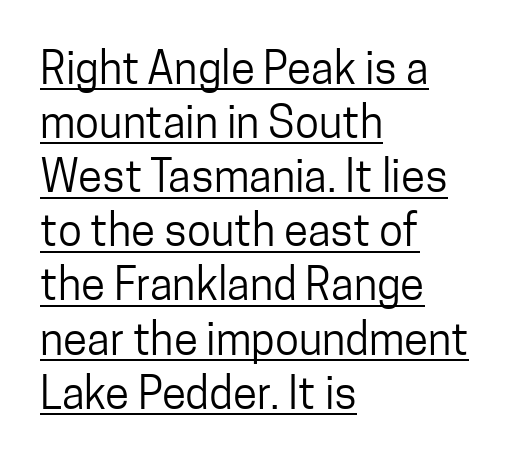
{"serif": "no", "italic": "no", "bold": "no", "weight": "regular", "width": "condensed", "stroke_contrast": "low", "x_height": "medium", "monospaced": "no", "underline": "yes", "align": "left", "line_spacing_ratio": 1.23, "letter_spacing": "normal", "letter_spacing_em": 0.0, "glyph_px": 44}
